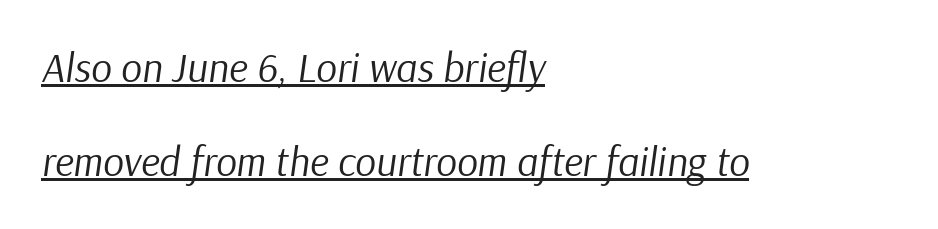
{"italic": "yes", "lean": "right", "slant_degrees": 9, "bold": "no", "weight": "regular", "width": "normal", "stroke_contrast": "low", "x_height": "medium", "monospaced": "no", "underline": "yes", "align": "left", "line_spacing": "loose", "line_spacing_ratio": 2.3, "letter_spacing": "normal", "letter_spacing_em": 0.0, "glyph_px": 41}
